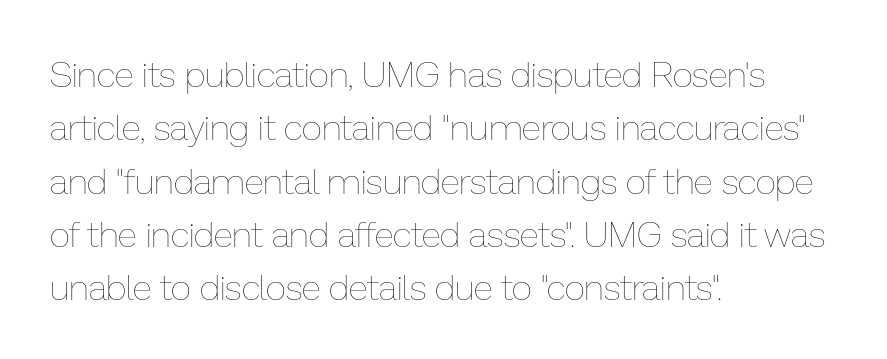
{"italic": "no", "bold": "no", "weight": "thin", "width": "normal", "stroke_contrast": "low", "x_height": "medium", "monospaced": "no", "underline": "no", "align": "left", "line_spacing": "normal", "line_spacing_ratio": 1.48, "letter_spacing": "normal", "letter_spacing_em": 0.0, "glyph_px": 36}
